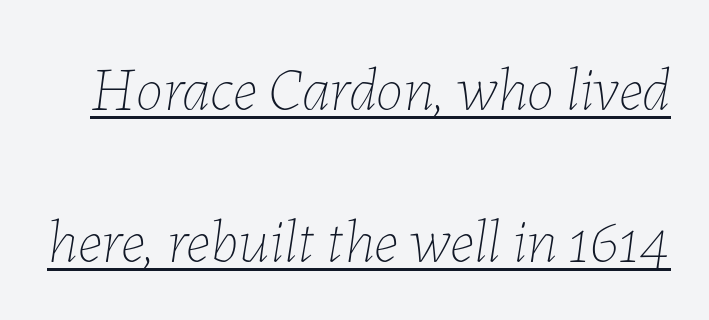
Q: Is the text bold? A: No.
Q: Is the text italic (slanted)? A: Yes, it leans right by about 7 degrees.
Q: Is the text underlined? A: Yes.
Q: Is the spacing between letters normal or unusually wide? A: Normal.
Q: Is the spacing between lines tight, normal or loose? A: Loose.
Q: Width (condensed, normal, or wide)? A: Normal.
Q: Stroke contrast? A: Low.
Q: x-height? A: Medium.
Q: Monospaced? A: No.
